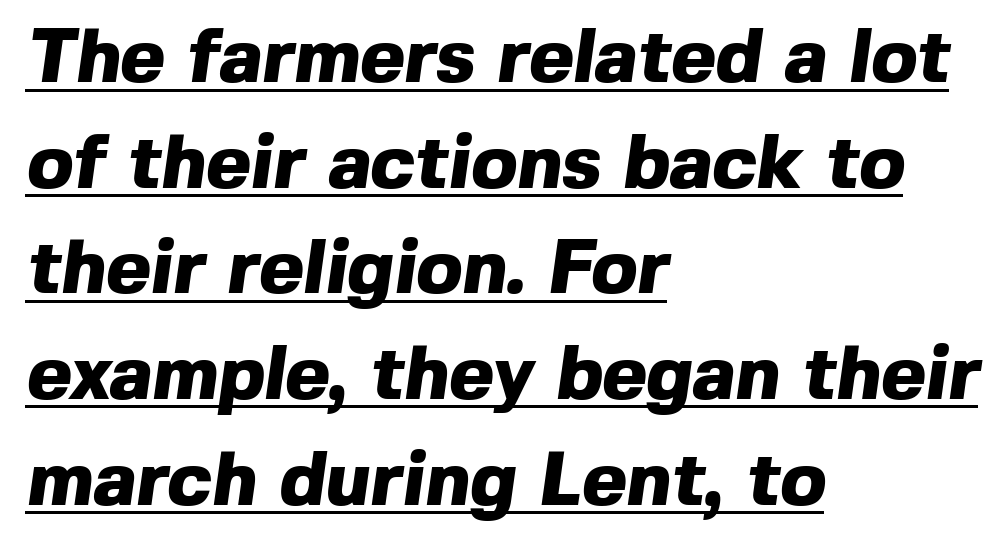
Q: Is the text bold? A: Yes.
Q: Is the typeface a serif or a sans-serif typeface? A: Sans-serif.
Q: Is the text underlined? A: Yes.
Q: How is the paragraph aligned? A: Left-aligned.
Q: Is the spacing between letters normal or unusually wide? A: Normal.
Q: Is the spacing between lines tight, normal or loose? A: Normal.
Q: Width (condensed, normal, or wide)? A: Normal.
Q: x-height? A: Medium.
Q: Monospaced? A: No.
